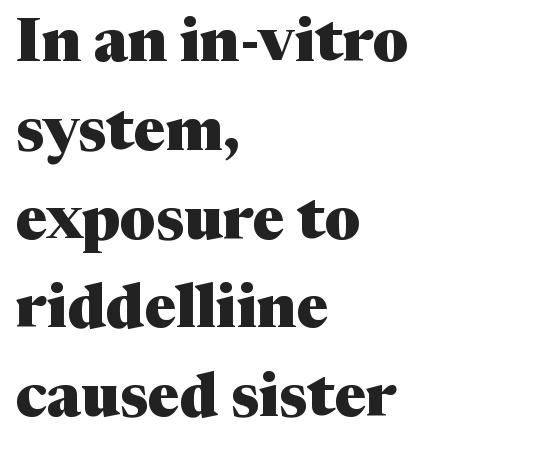
The image shows 60 px heavy serif type, upright; set left-aligned, normal line spacing (1.48x), normal letter spacing, not underlined; medium stroke contrast and a medium x-height.
